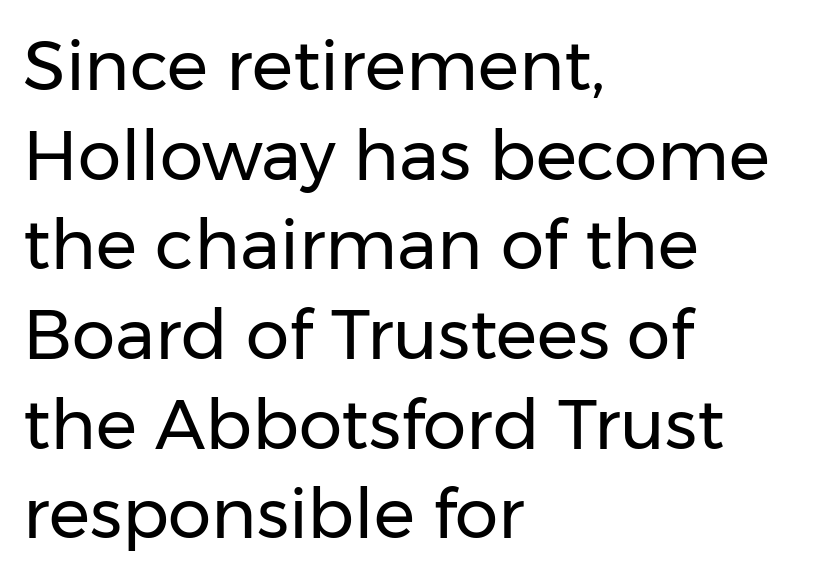
Q: Is the text bold? A: No.
Q: Is the text italic (slanted)? A: No, it is upright.
Q: Is the typeface a serif or a sans-serif typeface? A: Sans-serif.
Q: Is the text underlined? A: No.
Q: How is the paragraph aligned? A: Left-aligned.
Q: Is the spacing between letters normal or unusually wide? A: Normal.
Q: Is the spacing between lines tight, normal or loose? A: Normal.
Q: Width (condensed, normal, or wide)? A: Normal.
Q: Stroke contrast? A: Low.
Q: x-height? A: Medium.
Q: Monospaced? A: No.
